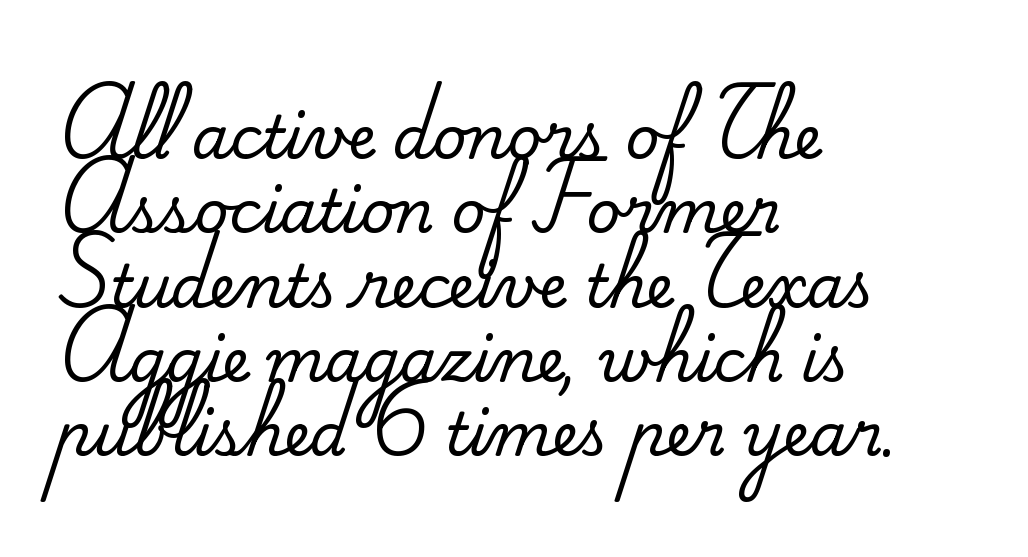
A bare baseline throughout the passage. A typesetter would call this proportional, since set widths differ per character. Caption: multi-line text, flush left, ragged right. Students, note that the glyphs here touch the page at normal intervals. The rendering uses a moderate line-height, typical for paragraphs.
